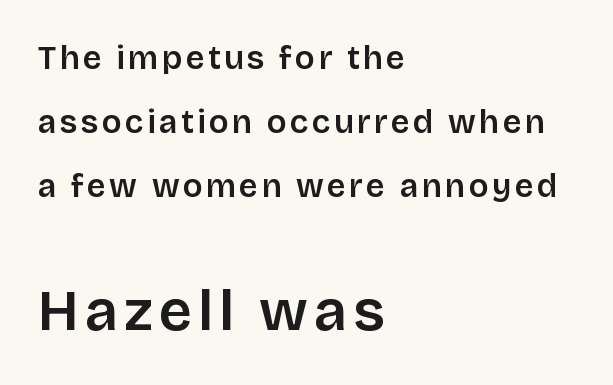
{"serif": "no", "italic": "no", "width": "normal", "stroke_contrast": "low", "x_height": "large", "monospaced": "no", "underline": "no", "align": "left", "line_spacing": "loose", "line_spacing_ratio": 1.94, "larger_block": "second", "size_ratio": 1.76, "glyph_px": 58}
